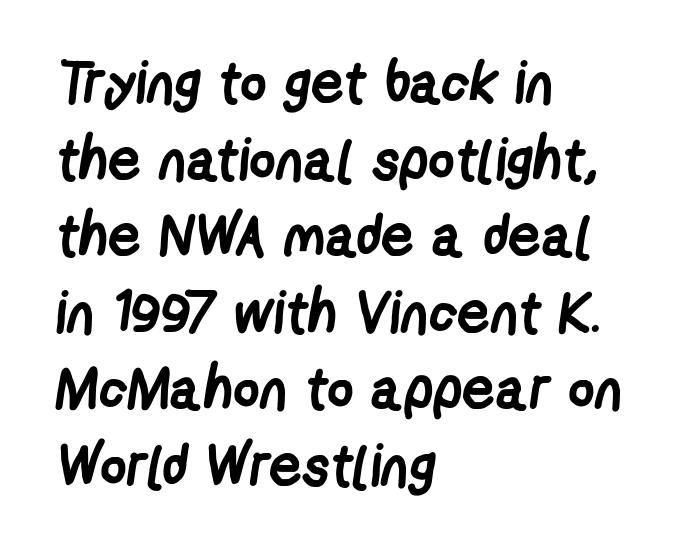
The image shows 58 px semibold, condensed sans-serif type; set left-aligned, normal line spacing (1.32x), normal letter spacing, not underlined; low stroke contrast and a medium x-height.
